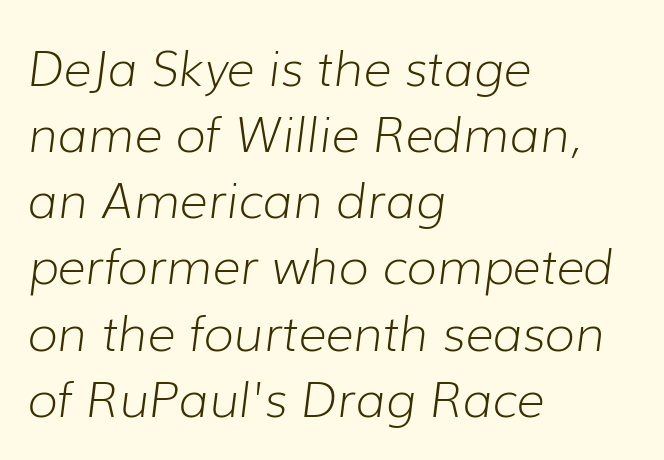
The lines in this sample share a left origin and differ only in where they stop. The passage shown is not underscored anywhere. The characters are drawn with everyday or finer stroke widths. An italicized treatment has been applied to the whole sample. The letters sit at their default tracking, neither squeezed nor spread.
